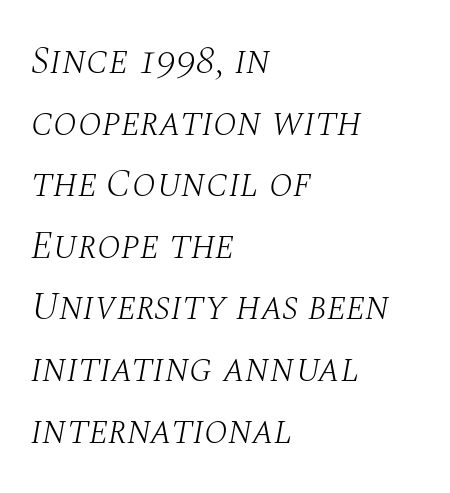
The image shows 39 px light serif type, italic (leaning right); set left-aligned, normal line spacing (1.58x), normal letter spacing, not underlined; medium stroke contrast and a large x-height.
